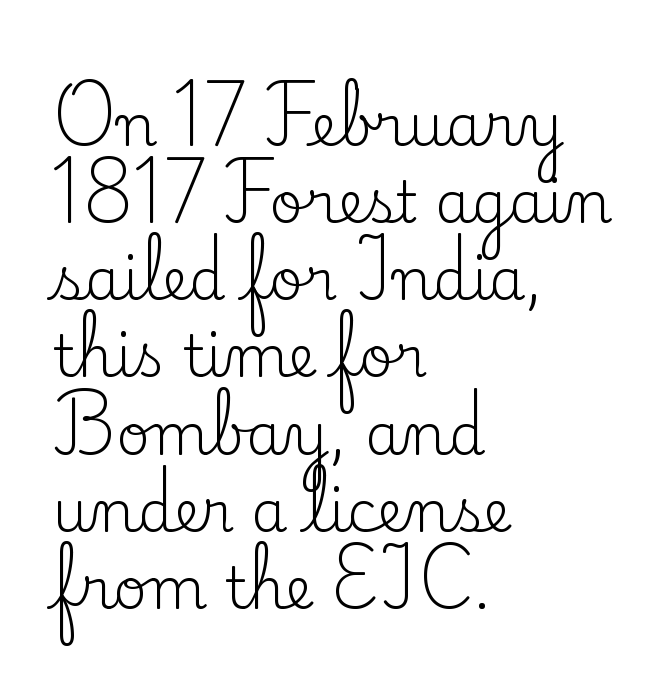
Tracking here is standard; glyphs follow each other at the usual distance. Compared with typical paragraphs, the rows here are spaced about the same. Weight: in the light-to-regular range. The rag falls on the right side of this text block. A typesetter would call this proportional, since set widths differ per character.
